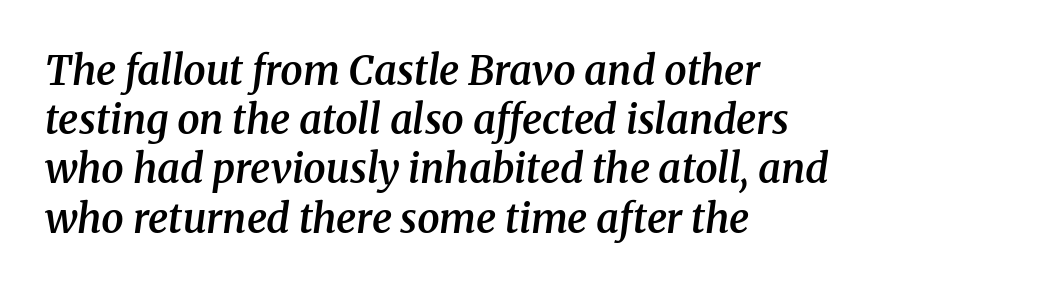
The image shows 40 px semibold serif type, italic (leaning right); set left-aligned, line spacing 1.23x, normal letter spacing, not underlined; medium stroke contrast and a medium x-height.
